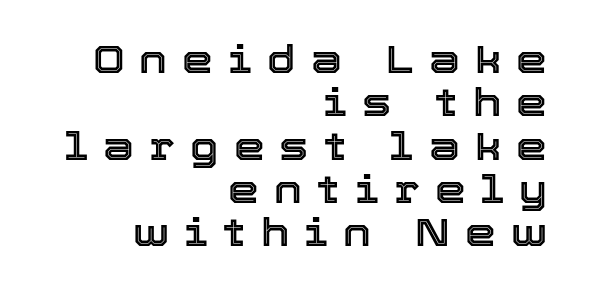
This sample uses an upright cut, with every glyph sitting square on the baseline. This rendering uses right alignment, leaving the left contour irregular. These lines are rendered in a variable-pitch font. Descender tails drop into unmarked territory. Inter-character spacing is expanded well beyond the font's built-in metrics. Horizontal bands of white between lines are thin slivers.
